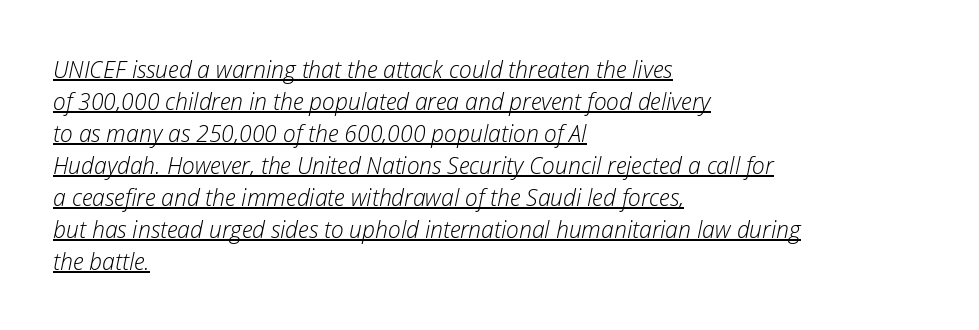
Quick note: interline space is typical. Looking at the ascenders, they clearly lean. Where is the straight margin? On the left. Inter-character spacing is left at the font's built-in metrics.
